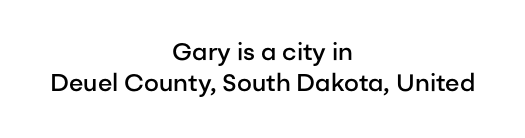
{"italic": "no", "bold": "semi", "underline": "no", "align": "center", "line_spacing": "normal", "line_spacing_ratio": 1.28, "letter_spacing": "normal", "letter_spacing_em": 0.0, "glyph_px": 24}
